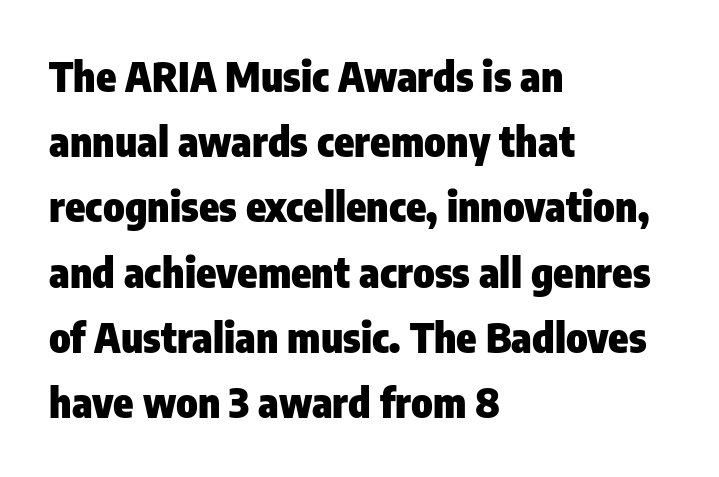
{"serif": "no", "italic": "no", "bold": "yes", "weight": "heavy", "width": "condensed", "stroke_contrast": "low", "x_height": "medium", "monospaced": "no", "underline": "no", "align": "left", "line_spacing": "normal", "line_spacing_ratio": 1.59, "letter_spacing": "normal", "letter_spacing_em": 0.0, "glyph_px": 41}
